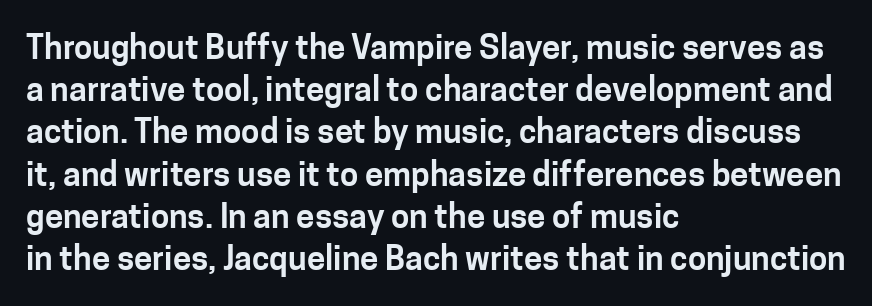
Successive baselines arrive at the customary interval. Nothing unusual about the tracking: characters are spaced as the font intends. The rendering anchors every line to the left-hand side. Does the type have serifs? No, each stem ends abruptly. You can tell it's not italic because the verticals are truly vertical. Lines of text with bare space underneath.
